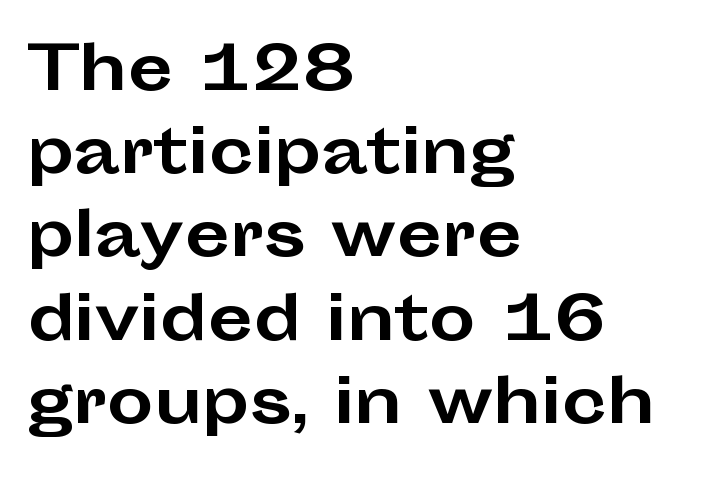
The image shows 59 px bold, wide sans-serif type, upright; set left-aligned, normal line spacing (1.41x), normal letter spacing, not underlined; low stroke contrast and a medium x-height.
